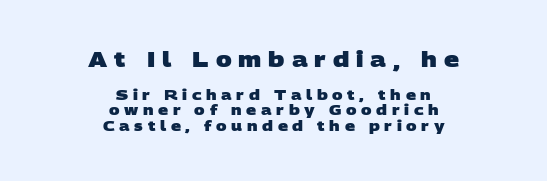
The image shows 21 px bold type; set centered, tight line spacing (1.1x), unusually wide letter spacing (+0.33 em), not underlined; the first (top) block is 1.5x larger.
